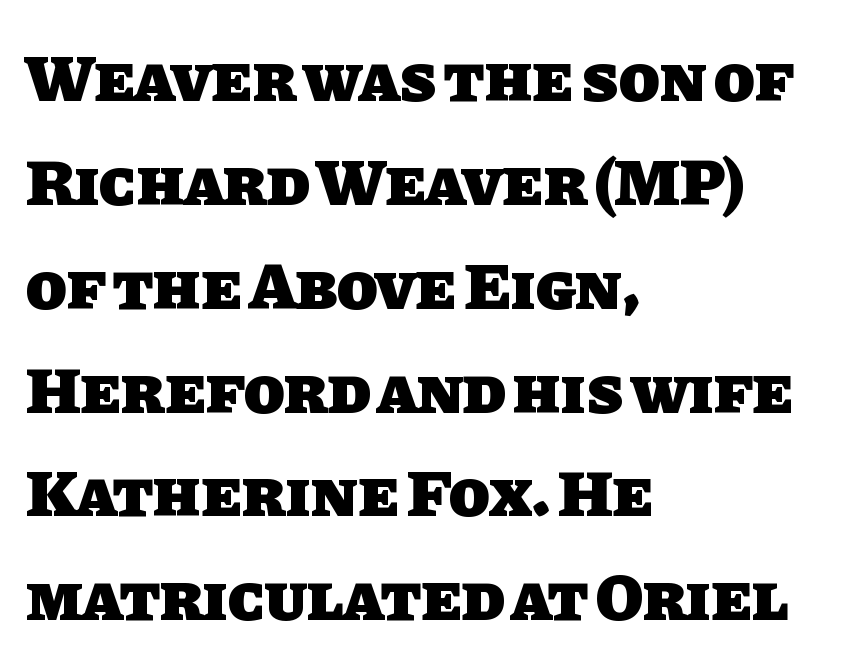
{"serif": "no", "bold": "yes", "weight": "heavy", "width": "normal", "stroke_contrast": "low", "x_height": "large", "monospaced": "no", "underline": "no", "align": "left", "line_spacing": "normal", "line_spacing_ratio": 1.55, "letter_spacing": "normal", "letter_spacing_em": 0.0, "glyph_px": 67}
